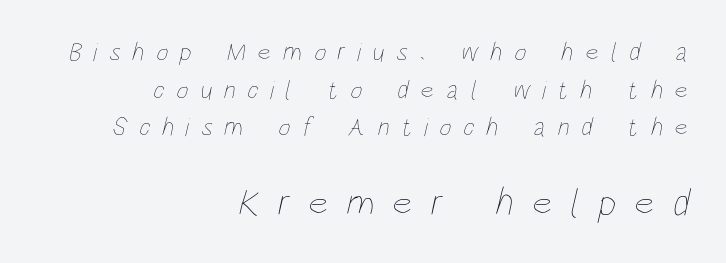
{"bold": "no", "weight": "thin", "width": "condensed", "stroke_contrast": "low", "x_height": "large", "monospaced": "no", "underline": "no", "align": "right", "line_spacing": "normal", "line_spacing_ratio": 1.45, "letter_spacing": "wide", "letter_spacing_em": 0.46, "larger_block": "second", "size_ratio": 1.5, "glyph_px": 39}
